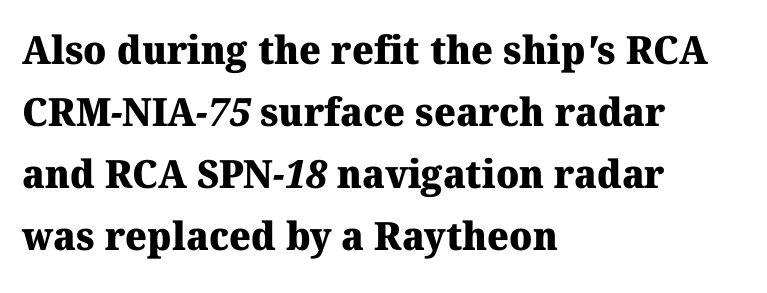
{"serif": "yes", "bold": "yes", "weight": "heavy", "width": "normal", "stroke_contrast": "medium", "x_height": "medium", "monospaced": "no", "underline": "no", "align": "left", "line_spacing": "normal", "line_spacing_ratio": 1.59, "letter_spacing": "normal", "letter_spacing_em": 0.0, "glyph_px": 39}
